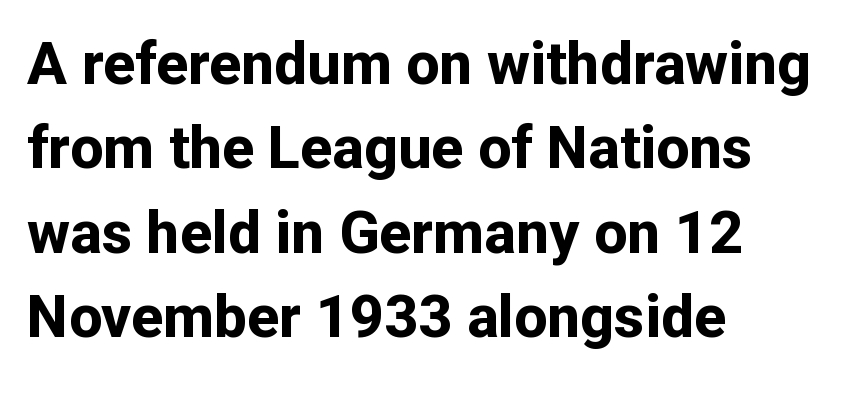
{"serif": "no", "italic": "no", "bold": "yes", "weight": "bold", "width": "normal", "stroke_contrast": "low", "x_height": "medium", "monospaced": "no", "underline": "no", "align": "left", "line_spacing": "normal", "line_spacing_ratio": 1.43, "letter_spacing": "normal", "letter_spacing_em": 0.0, "glyph_px": 59}
